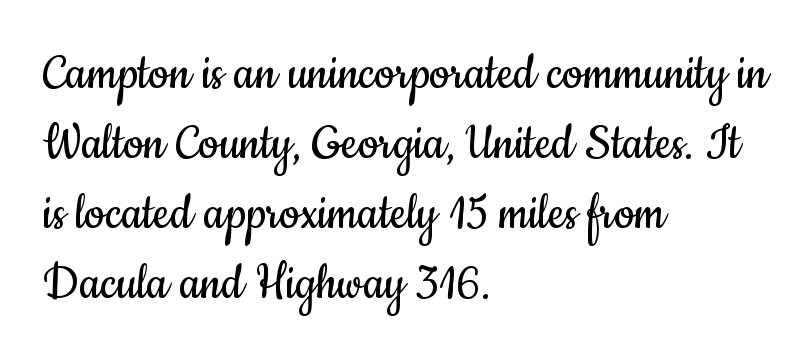
Q: Is the text bold? A: No.
Q: Is the text italic (slanted)? A: Yes.
Q: Is the typeface a serif or a sans-serif typeface? A: Sans-serif.
Q: Is the text underlined? A: No.
Q: How is the paragraph aligned? A: Left-aligned.
Q: Is the spacing between letters normal or unusually wide? A: Normal.
Q: Is the spacing between lines tight, normal or loose? A: Normal.
Q: Width (condensed, normal, or wide)? A: Condensed.
Q: Stroke contrast? A: Low.
Q: x-height? A: Small.
Q: Monospaced? A: No.
